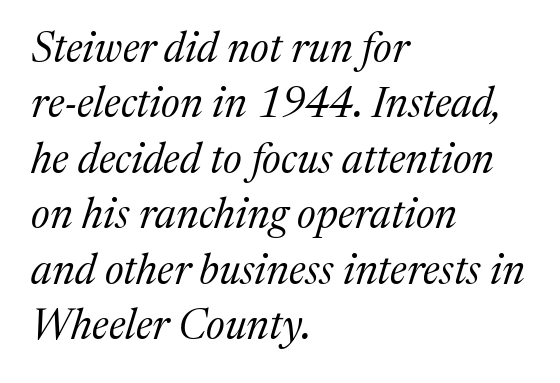
A bare baseline throughout the passage. The letterforms sit shoulder to shoulder at normal distance. What's the leading like? Ordinary, nothing unusual. Spacing verdict: proportional, widths tailored to each character.
